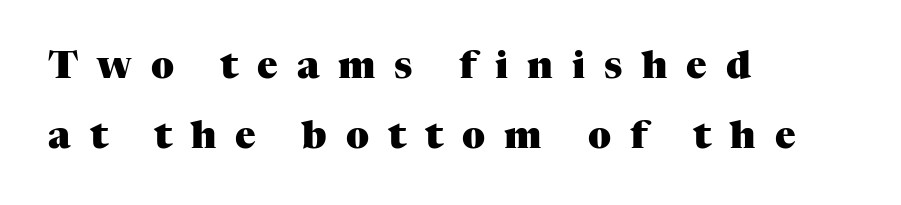
The image shows 38 px heavy serif type, upright; set left-aligned, line spacing 1.84x, unusually wide letter spacing (+0.5 em), not underlined; medium stroke contrast and a medium x-height.
